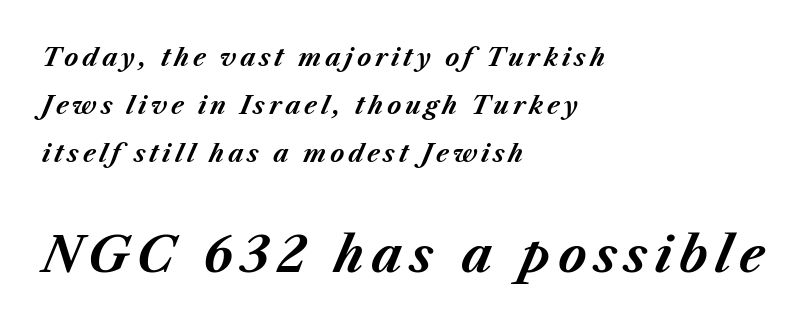
{"italic": "yes", "lean": "right", "slant_degrees": 23, "bold": "yes", "weight": "bold", "width": "normal", "stroke_contrast": "medium", "x_height": "medium", "monospaced": "no", "underline": "no", "align": "left", "line_spacing": "loose", "line_spacing_ratio": 2.01, "larger_block": "second", "size_ratio": 2.0, "glyph_px": 48}
